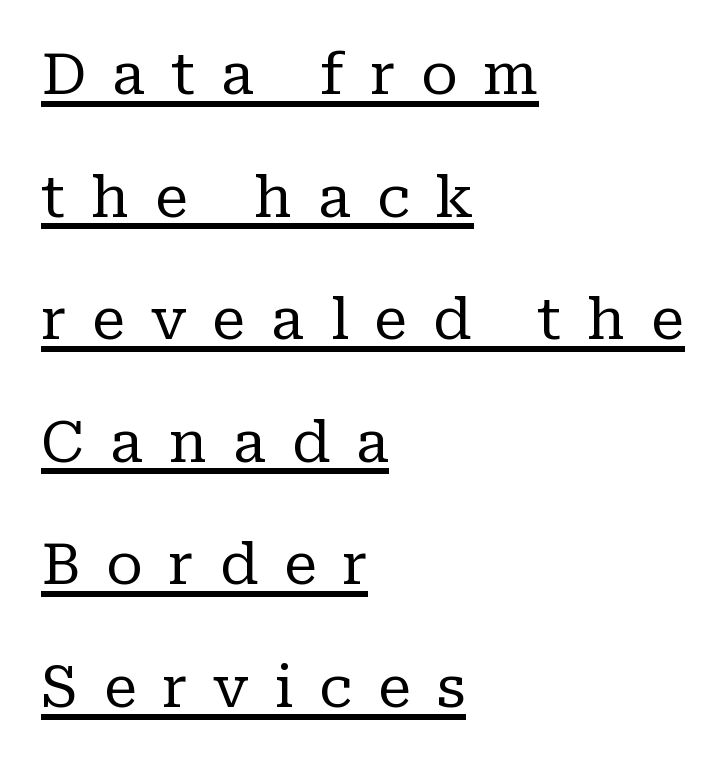
Horizontal bands of white between lines are thick stripes. Is the block centered? No — it sits flush against the left margin. This is the regular roman posture of the typeface. Characters follow at a spacing far wider than the type designer built in.
